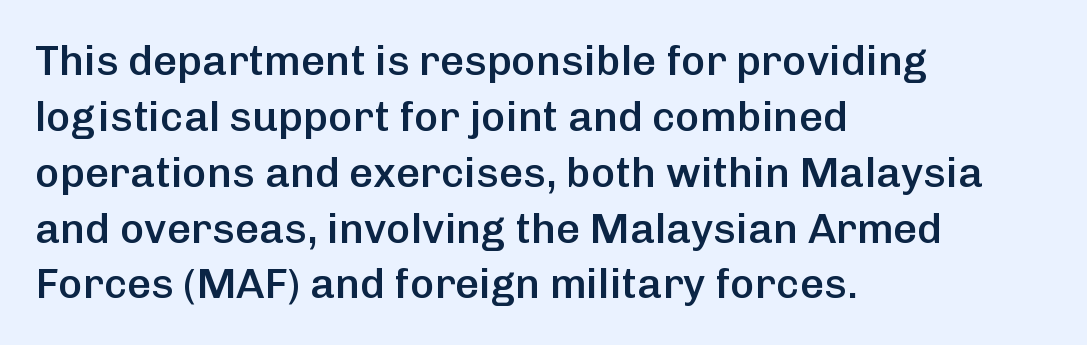
{"serif": "no", "italic": "no", "bold": "semi", "weight": "semibold", "width": "normal", "stroke_contrast": "low", "x_height": "medium", "monospaced": "no", "underline": "no", "align": "left", "line_spacing": "normal", "line_spacing_ratio": 1.33, "letter_spacing": "normal", "letter_spacing_em": 0.0, "glyph_px": 42}
